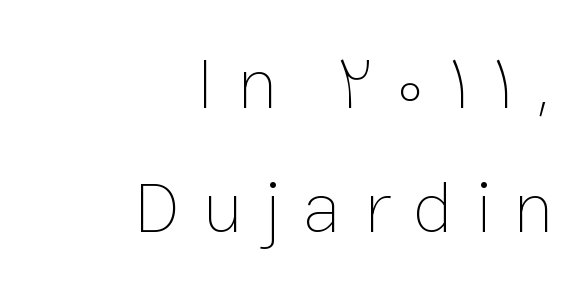
{"italic": "no", "bold": "no", "weight": "thin", "width": "normal", "stroke_contrast": "low", "x_height": "medium", "monospaced": "no", "underline": "no", "align": "right", "line_spacing": "normal", "line_spacing_ratio": 1.67, "letter_spacing": "wide", "letter_spacing_em": 0.29, "glyph_px": 74}
